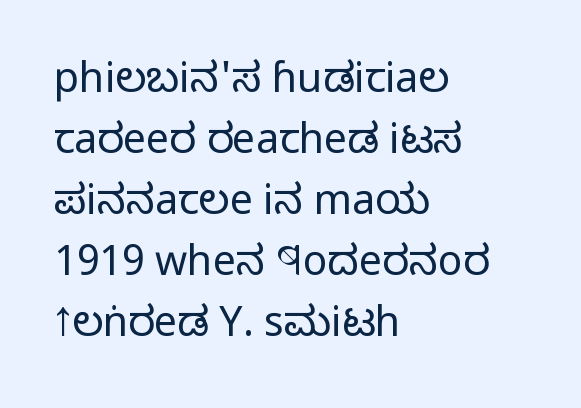
The image shows 41 px regular-weight, condensed sans-serif type, upright; set left-aligned, normal line spacing (1.49x), normal letter spacing, not underlined; low stroke contrast and a large x-height.
